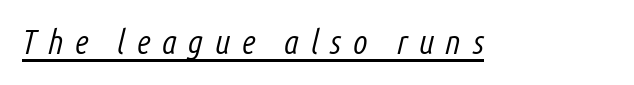
Q: Is the text bold? A: No.
Q: Is the text italic (slanted)? A: Yes, it leans right by about 14 degrees.
Q: Is the text underlined? A: Yes.
Q: Is the spacing between letters normal or unusually wide? A: Unusually wide.
Q: Width (condensed, normal, or wide)? A: Condensed.
Q: Stroke contrast? A: Low.
Q: x-height? A: Medium.
Q: Monospaced? A: No.
